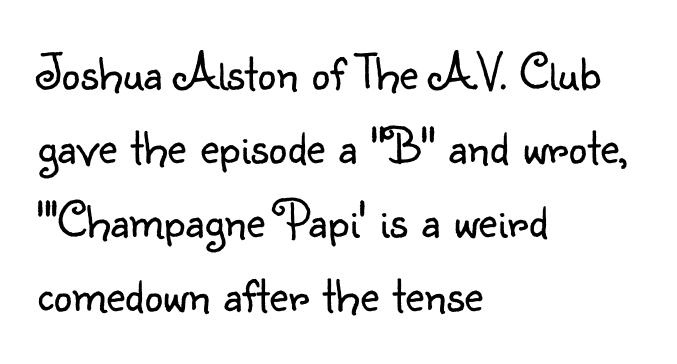
{"serif": "no", "italic": "no", "bold": "no", "weight": "light", "width": "normal", "stroke_contrast": "low", "x_height": "small", "monospaced": "no", "underline": "no", "align": "left", "line_spacing": "normal", "line_spacing_ratio": 1.42, "letter_spacing": "normal", "letter_spacing_em": 0.0, "glyph_px": 52}
